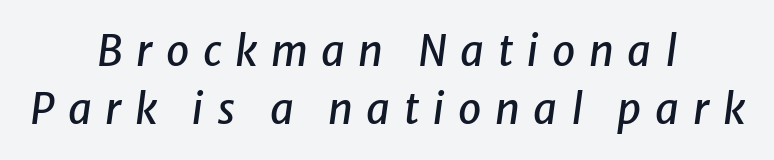
The image shows 42 px text type, italic (leaning right); set centered, normal line spacing (1.38x), unusually wide letter spacing (+0.32 em), not underlined; low stroke contrast and a medium x-height.
